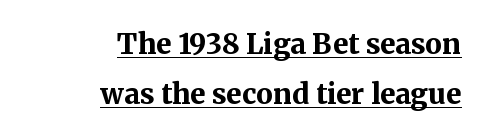
Underlining? Definitely there. How are the letters spaced? Ordinarily, with no added tracking. Notice how thick the strokes are: this is what a full bold looks like. The letters carry serifs — small finishing strokes at the ends of their stems. A typesetter would call this proportional, since set widths differ per character. These lines are set flush right with a ragged left edge.
